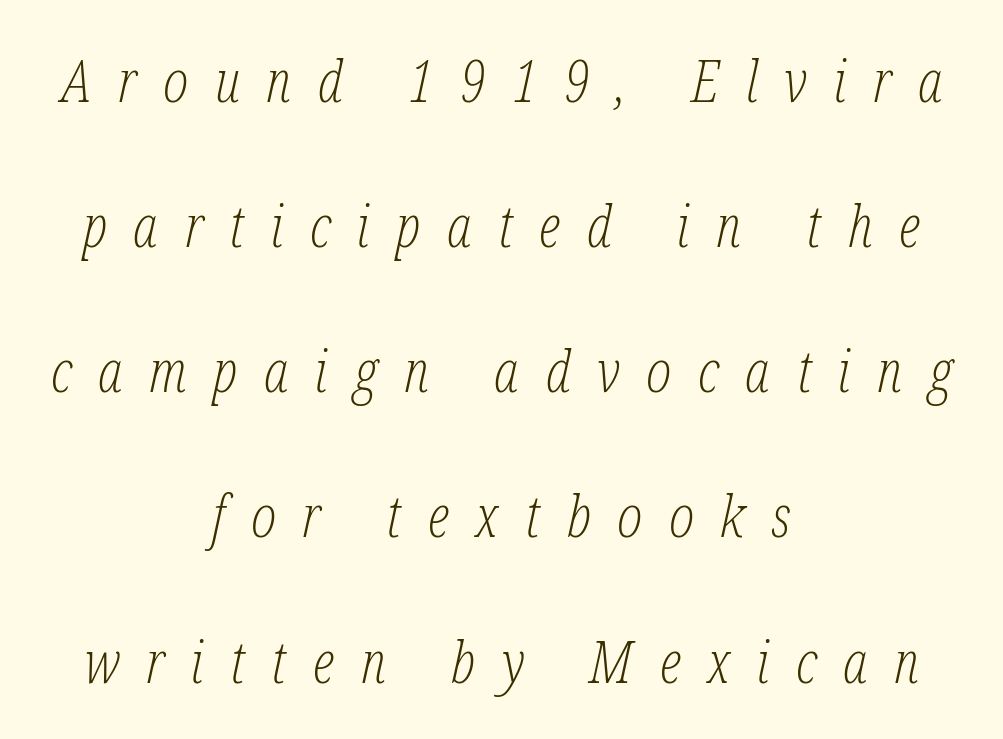
Varying glyph widths throughout — classic text-font behaviour. The area under the type is left untouched. A typesetter would label this face a serif. This sample uses expanded letter spacing, leaving extra air between glyphs. No chunkiness to these letters — they're not bold.
